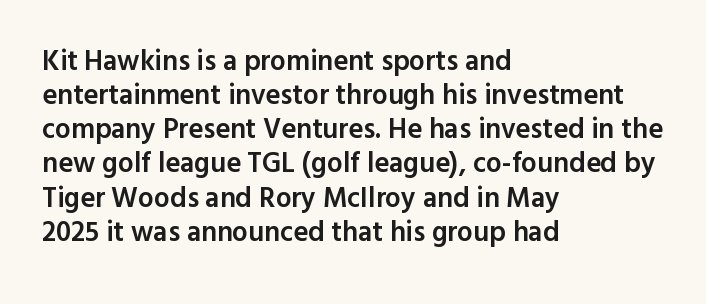
{"serif": "no", "italic": "no", "bold": "semi", "weight": "semibold", "width": "normal", "x_height": "medium", "monospaced": "no", "underline": "no", "align": "left", "line_spacing_ratio": 1.22, "letter_spacing": "normal", "letter_spacing_em": 0.0, "glyph_px": 28}
